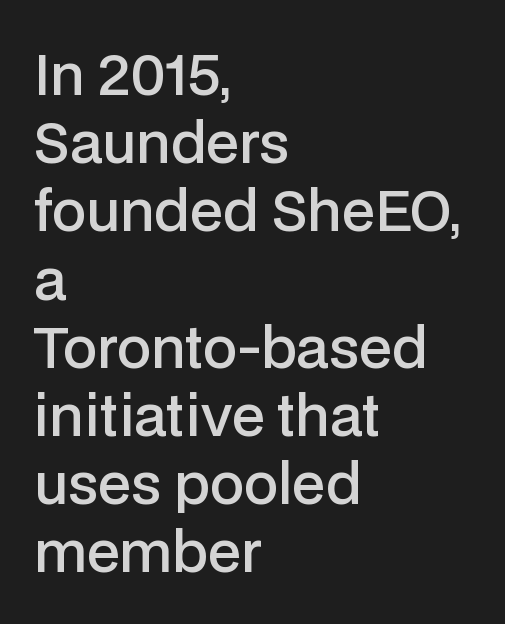
Quick note: not italic, upright. The designer went with a sans here, leaving each stem footless. Every letter is mildly thick-stroked: semibold rather than bold. You could call the tracking neutral — neither tight nor loose. The gap between lines stays unmarked.
